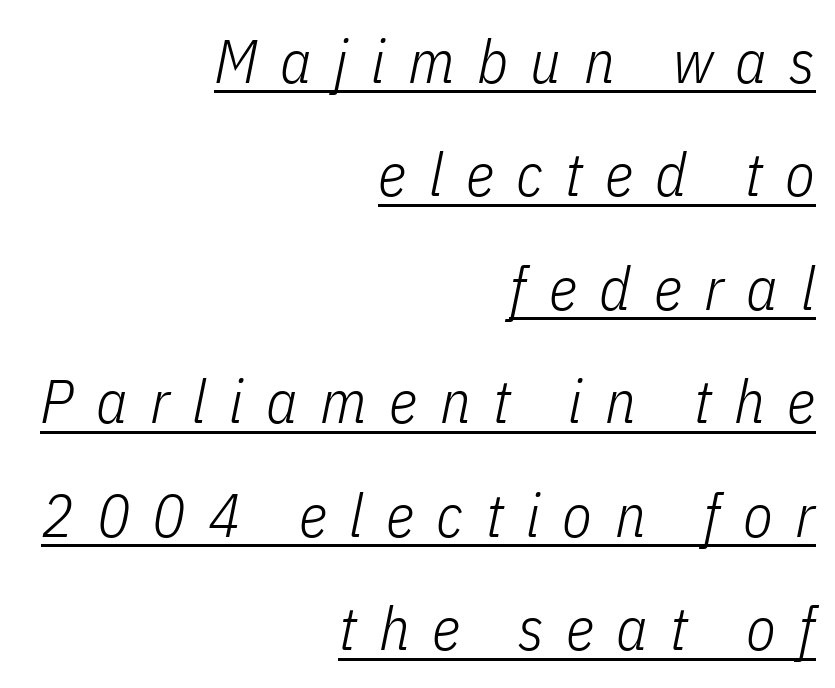
Q: Is the text bold? A: No.
Q: Is the text italic (slanted)? A: Yes, it leans right by about 11 degrees.
Q: Is the text underlined? A: Yes.
Q: How is the paragraph aligned? A: Right-aligned.
Q: Is the spacing between letters normal or unusually wide? A: Unusually wide.
Q: Width (condensed, normal, or wide)? A: Condensed.
Q: Stroke contrast? A: Low.
Q: x-height? A: Medium.
Q: Monospaced? A: No.
